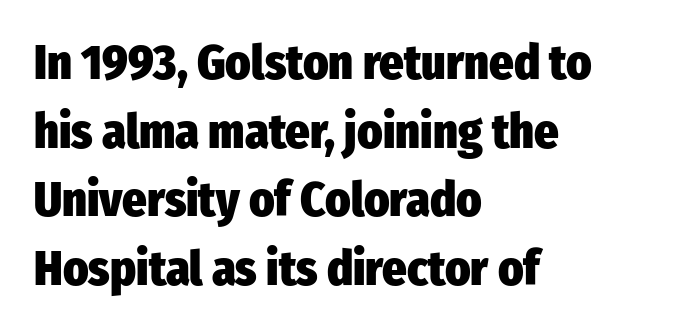
Q: Is the text bold? A: Yes.
Q: Is the text italic (slanted)? A: No, it is upright.
Q: Is the typeface a serif or a sans-serif typeface? A: Sans-serif.
Q: Is the text underlined? A: No.
Q: How is the paragraph aligned? A: Left-aligned.
Q: Is the spacing between letters normal or unusually wide? A: Normal.
Q: Is the spacing between lines tight, normal or loose? A: Normal.
Q: Width (condensed, normal, or wide)? A: Condensed.
Q: Stroke contrast? A: Low.
Q: x-height? A: Medium.
Q: Monospaced? A: No.
